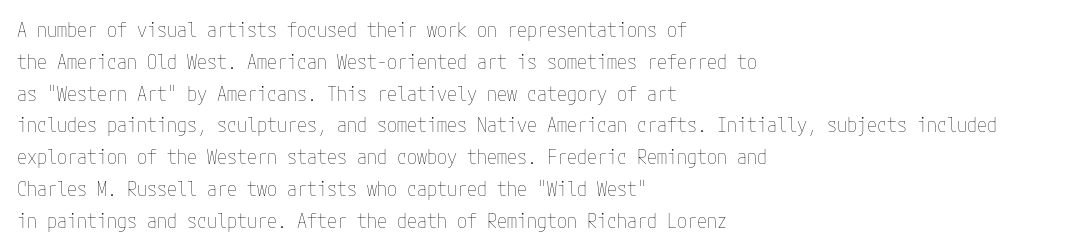
The image shows 20 px text type, upright; set left-aligned, normal line spacing (1.59x), normal letter spacing, not underlined.
